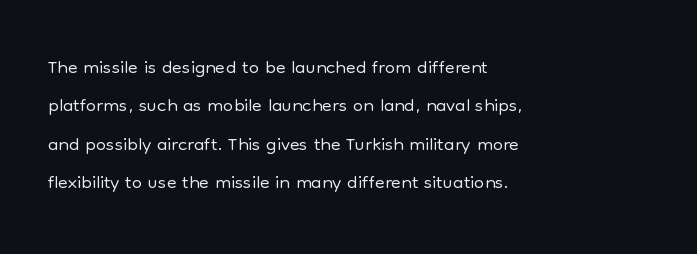
The image shows 29 px light sans-serif type, upright; set left-aligned, normal line spacing (1.32x), normal letter spacing, not underlined; low stroke contrast and a medium x-height.
